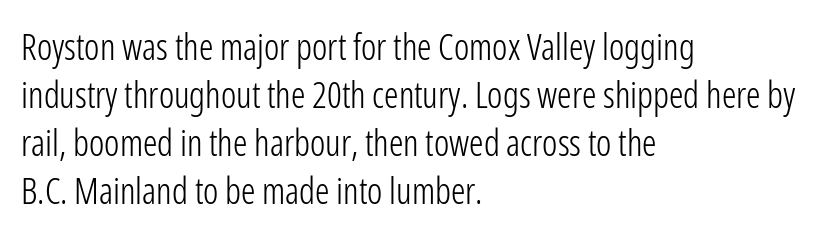
Q: Is the text bold? A: No.
Q: Is the text italic (slanted)? A: No, it is upright.
Q: Is the typeface a serif or a sans-serif typeface? A: Sans-serif.
Q: Is the text underlined? A: No.
Q: How is the paragraph aligned? A: Left-aligned.
Q: Is the spacing between letters normal or unusually wide? A: Normal.
Q: Is the spacing between lines tight, normal or loose? A: Normal.
Q: Width (condensed, normal, or wide)? A: Condensed.
Q: Stroke contrast? A: Low.
Q: x-height? A: Medium.
Q: Monospaced? A: No.
